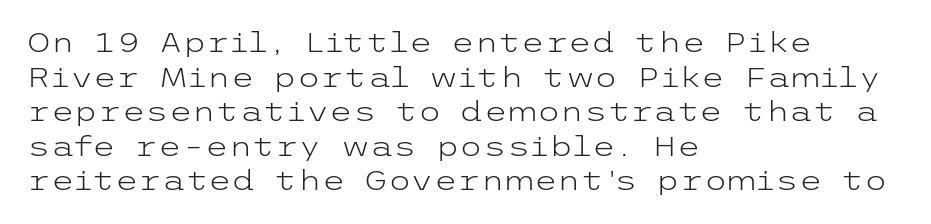
The block of text has a typical density, with ordinary space between rows. Which margin do the lines hug? The left one — the right edge is uneven. The space directly below the letters is spotless. This is the regular roman posture of the typeface. Does extra space separate the letters? No, they use regular spacing.
